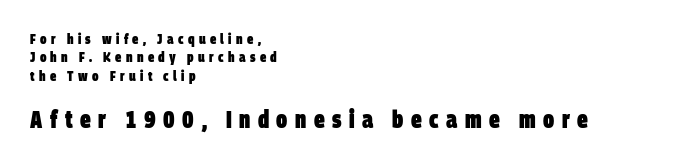
The image shows 24 px bold type; set left-aligned, normal line spacing (1.31x), unusually wide letter spacing (+0.31 em), not underlined; the second (bottom) block is 1.71x larger.
